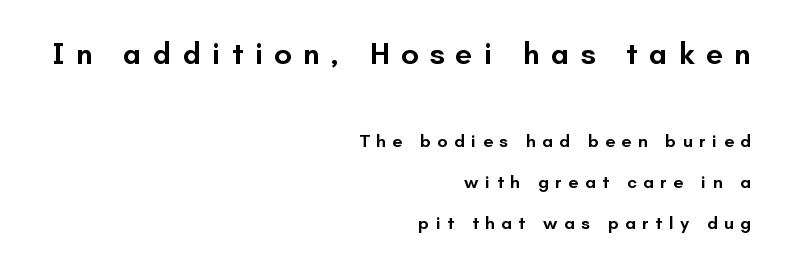
{"serif": "no", "italic": "no", "bold": "semi", "weight": "semibold", "width": "normal", "stroke_contrast": "low", "x_height": "small", "monospaced": "no", "underline": "no", "align": "right", "line_spacing": "loose", "line_spacing_ratio": 2.29, "letter_spacing": "wide", "letter_spacing_em": 0.36, "larger_block": "first", "size_ratio": 1.72, "glyph_px": 31}
